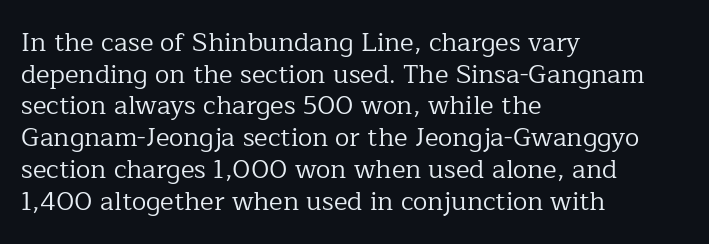
Nope, not italic — everything's standing straight. The font is comparable to plain body text, perhaps lighter. Inter-character spacing is left at the font's built-in metrics. The zone under the glyphs is completely vacant. These lines are set flush left with a ragged right edge.
